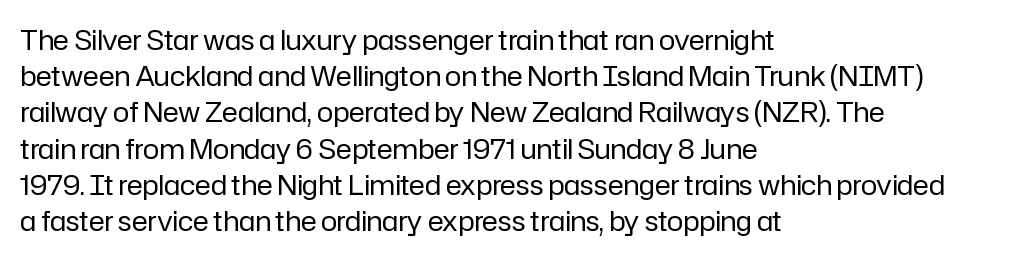
Q: Is the text bold? A: No.
Q: Is the text italic (slanted)? A: No, it is upright.
Q: Is the text underlined? A: No.
Q: How is the paragraph aligned? A: Left-aligned.
Q: Is the spacing between letters normal or unusually wide? A: Normal.
Q: Is the spacing between lines tight, normal or loose? A: Normal.
